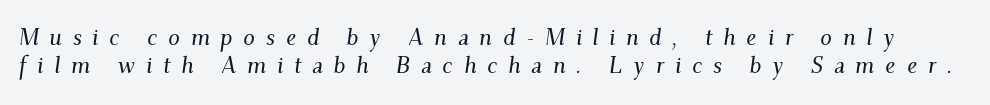
The image shows 23 px text type, italic (leaning right); set line spacing 1.22x, unusually wide letter spacing (+0.47 em), not underlined.
